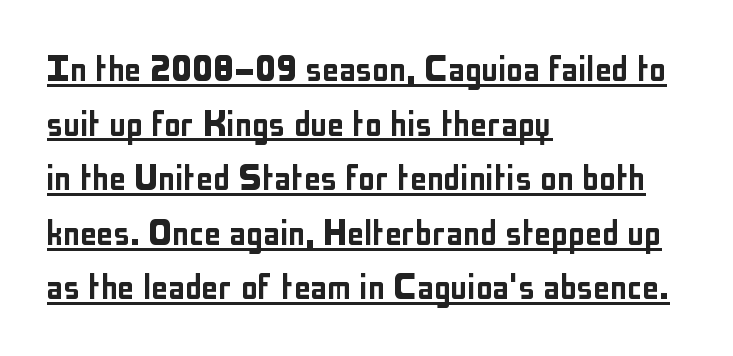
{"serif": "no", "italic": "no", "width": "condensed", "stroke_contrast": "low", "x_height": "medium", "monospaced": "no", "underline": "yes", "align": "left", "line_spacing": "normal", "line_spacing_ratio": 1.3, "letter_spacing": "normal", "letter_spacing_em": 0.0, "glyph_px": 42}
